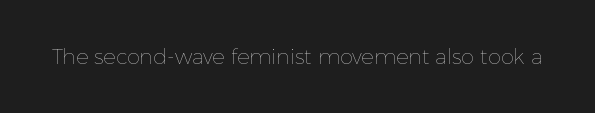
Q: Is the text bold? A: No.
Q: Is the text italic (slanted)? A: No, it is upright.
Q: Is the text underlined? A: No.
Q: Is the spacing between letters normal or unusually wide? A: Normal.
